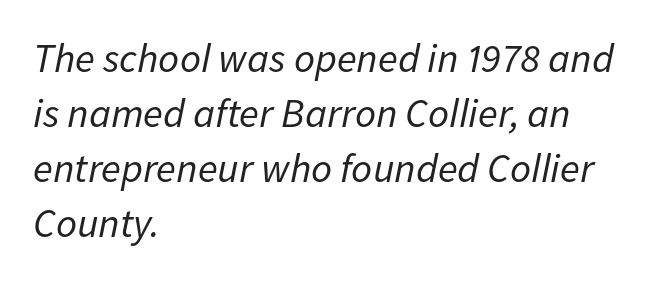
Q: Is the text bold? A: No.
Q: Is the text italic (slanted)? A: Yes, it leans right by about 11 degrees.
Q: Is the text underlined? A: No.
Q: How is the paragraph aligned? A: Left-aligned.
Q: Is the spacing between letters normal or unusually wide? A: Normal.
Q: Is the spacing between lines tight, normal or loose? A: Normal.
Q: Width (condensed, normal, or wide)? A: Normal.
Q: Stroke contrast? A: Low.
Q: x-height? A: Medium.
Q: Monospaced? A: No.
